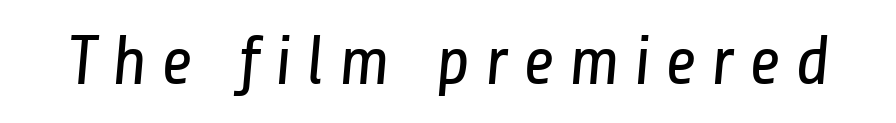
Looks like regular typesetting: each glyph gets only the width it needs. Does extra space separate the letters? Yes, quite a lot of it. Vertical stems look standard width or narrower in stroke. Glance below the letters and you will spot only blank space.
